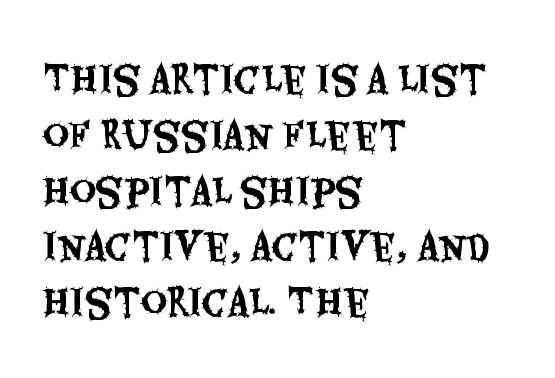
Each letter keeps its own natural width here, so spacing adapts to shape. Only glyphs here, with clear space below each row. This block has exactly the height ordinary leading produces. Observe the ordinary spacing: letters are neighbours, not strangers.
